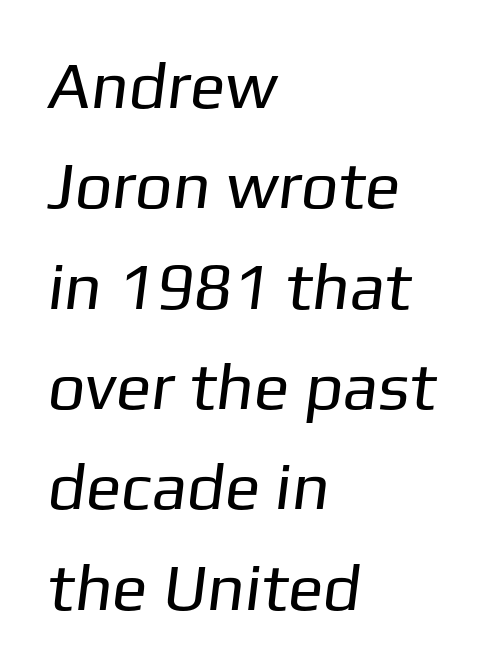
The compositor pushed each line to the left boundary. Stroke thickness stays within the range of a standard reading face or lighter. You could not count columns in this text — the font is proportionally spaced. Rule under the text: the space is simply empty.
